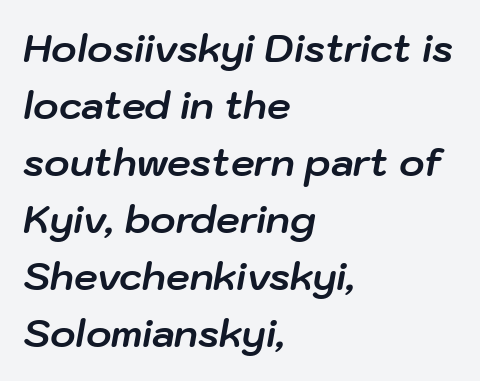
Q: Is the text bold? A: Yes.
Q: Is the text italic (slanted)? A: Yes, it leans right by about 10 degrees.
Q: Is the text underlined? A: No.
Q: How is the paragraph aligned? A: Left-aligned.
Q: Is the spacing between letters normal or unusually wide? A: Normal.
Q: Is the spacing between lines tight, normal or loose? A: Normal.
Q: Width (condensed, normal, or wide)? A: Normal.
Q: Stroke contrast? A: Low.
Q: x-height? A: Medium.
Q: Monospaced? A: No.
